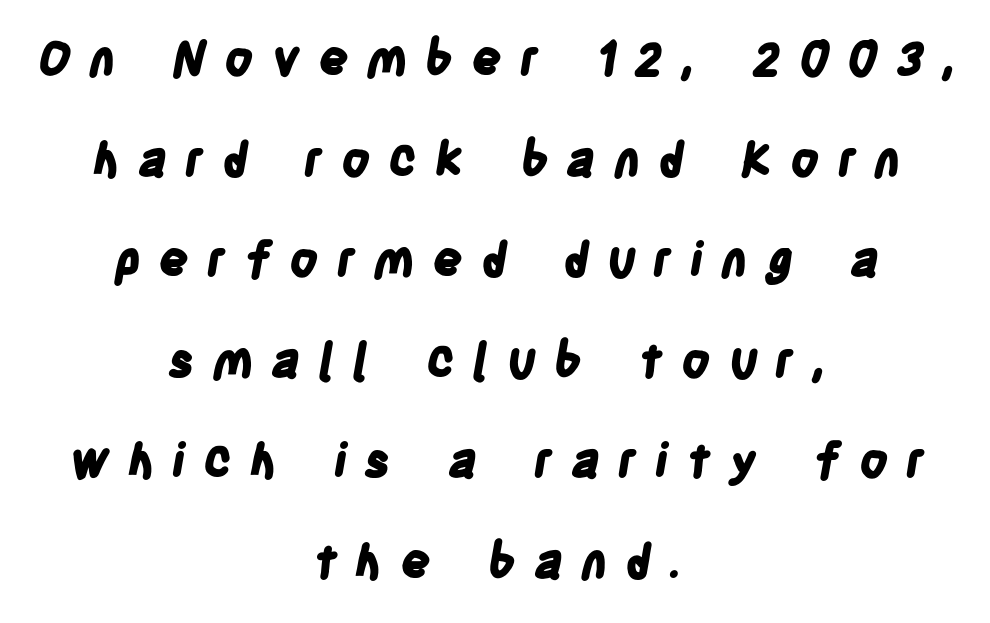
Q: Is the text bold? A: Yes.
Q: Is the typeface a serif or a sans-serif typeface? A: Sans-serif.
Q: Is the text underlined? A: No.
Q: How is the paragraph aligned? A: Centered.
Q: Is the spacing between letters normal or unusually wide? A: Unusually wide.
Q: Is the spacing between lines tight, normal or loose? A: Loose.
Q: Width (condensed, normal, or wide)? A: Condensed.
Q: Stroke contrast? A: Low.
Q: x-height? A: Large.
Q: Monospaced? A: No.
